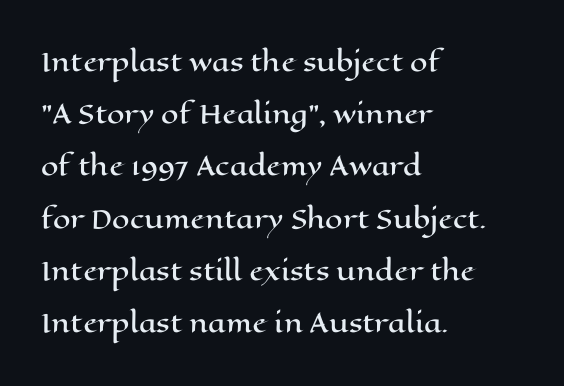
The image shows 25 px text type, upright; set left-aligned, loose line spacing (2.09x), normal letter spacing, not underlined.
